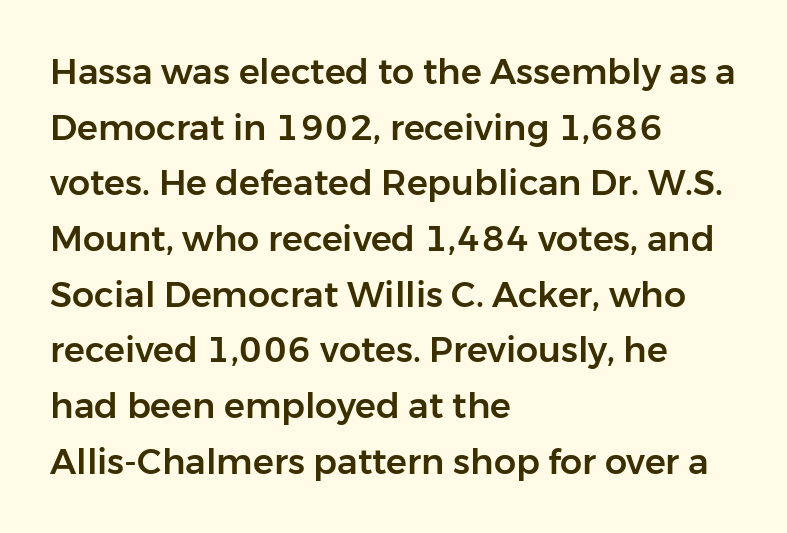
{"serif": "no", "italic": "no", "width": "normal", "stroke_contrast": "low", "x_height": "medium", "monospaced": "no", "underline": "no", "align": "left", "line_spacing": "normal", "line_spacing_ratio": 1.59, "letter_spacing": "normal", "letter_spacing_em": 0.0, "glyph_px": 35}
